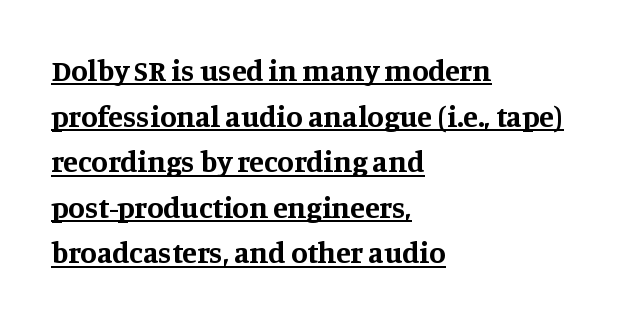
{"serif": "yes", "italic": "no", "bold": "yes", "weight": "bold", "width": "normal", "stroke_contrast": "medium", "x_height": "large", "monospaced": "no", "underline": "yes", "align": "left", "line_spacing": "normal", "line_spacing_ratio": 1.52, "letter_spacing": "normal", "letter_spacing_em": 0.0, "glyph_px": 30}
